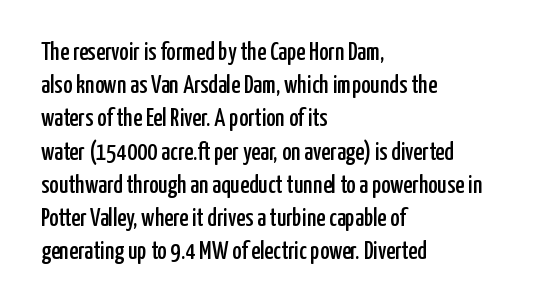
Students, observe: this is what conventionally led text looks like. Look at the tracking — it's just the regular setting, nothing added. The paragraph has a hard left edge and a soft right edge. Check under the words: just untouched page. The lettering holds an erect, upright posture throughout.
